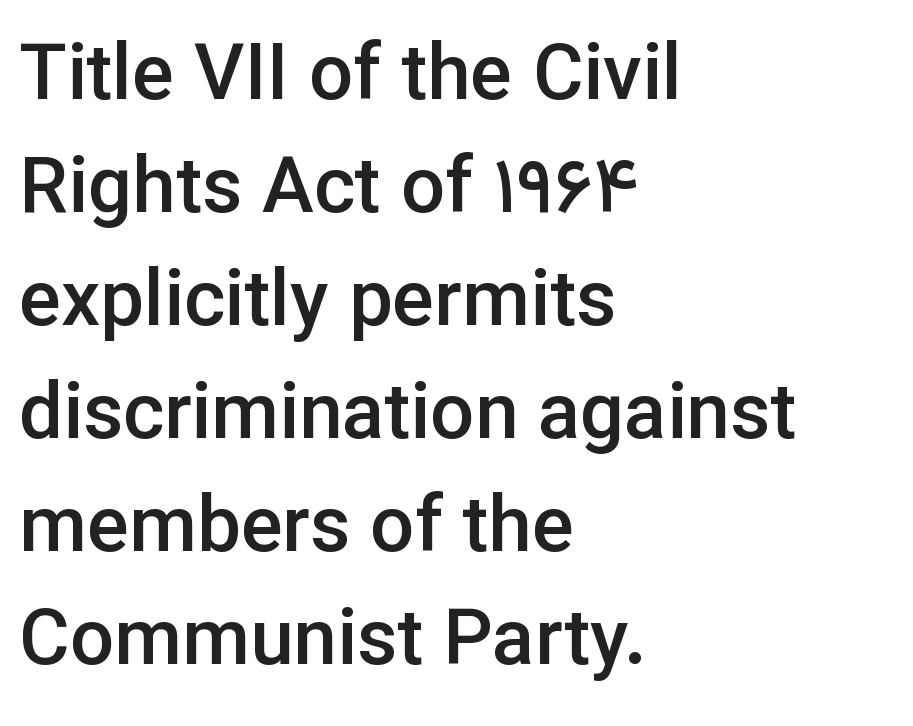
{"serif": "no", "italic": "no", "bold": "semi", "weight": "semibold", "width": "normal", "stroke_contrast": "low", "x_height": "medium", "monospaced": "no", "underline": "no", "align": "left", "line_spacing": "normal", "line_spacing_ratio": 1.45, "letter_spacing": "normal", "letter_spacing_em": 0.0, "glyph_px": 78}
